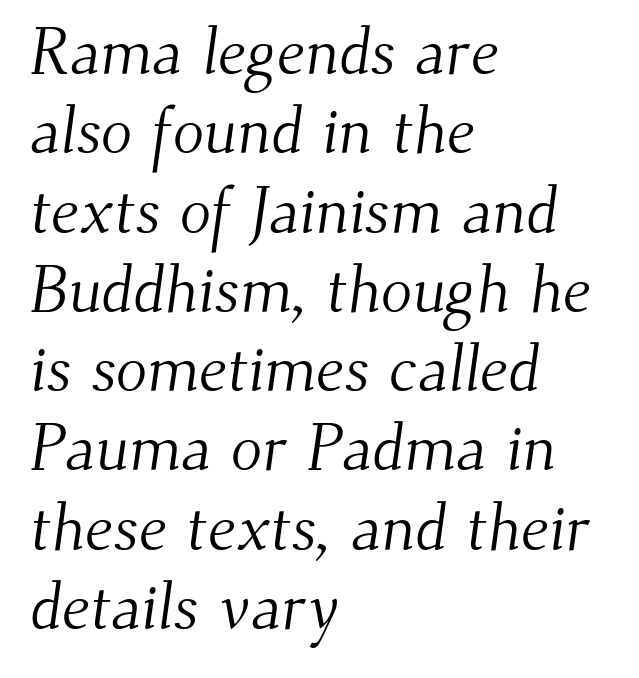
Descender tails drop into unmarked territory. Character widths vary here, with narrow letters taking less room than wide ones. The glyphs in this specimen are seriffed. Typeset ragged right — the left edge is the straight one. The characters are drawn with everyday or finer stroke widths.
